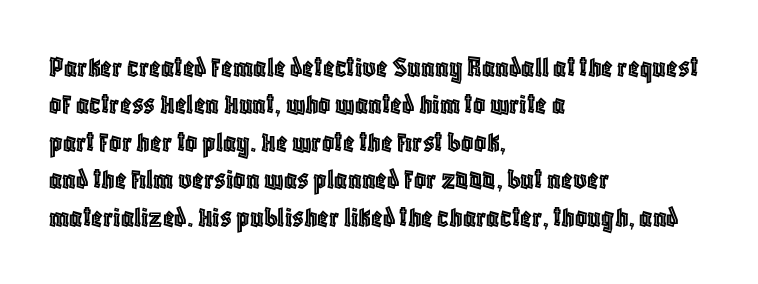
Q: Is the text italic (slanted)? A: No, it is upright.
Q: Is the text underlined? A: No.
Q: How is the paragraph aligned? A: Left-aligned.
Q: Is the spacing between letters normal or unusually wide? A: Normal.
Q: Is the spacing between lines tight, normal or loose? A: Normal.
Q: Width (condensed, normal, or wide)? A: Condensed.
Q: x-height? A: Large.
Q: Monospaced? A: No.
